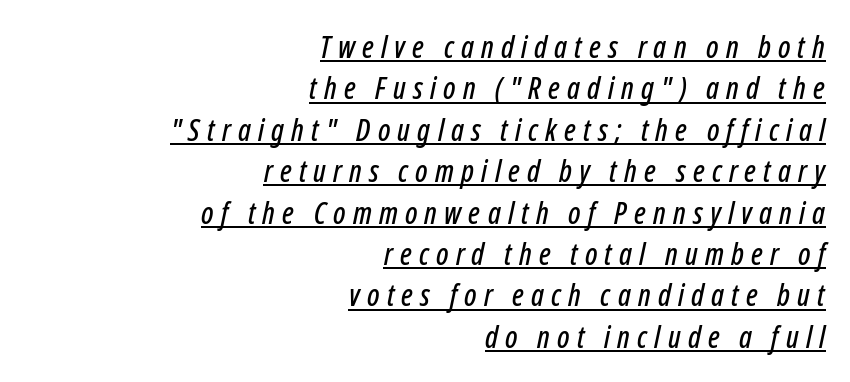
Q: Is the text italic (slanted)? A: Yes, it leans right by about 12 degrees.
Q: Is the text underlined? A: Yes.
Q: How is the paragraph aligned? A: Right-aligned.
Q: Is the spacing between letters normal or unusually wide? A: Unusually wide.
Q: Is the spacing between lines tight, normal or loose? A: Normal.
Q: Width (condensed, normal, or wide)? A: Condensed.
Q: Stroke contrast? A: Low.
Q: x-height? A: Medium.
Q: Monospaced? A: No.
